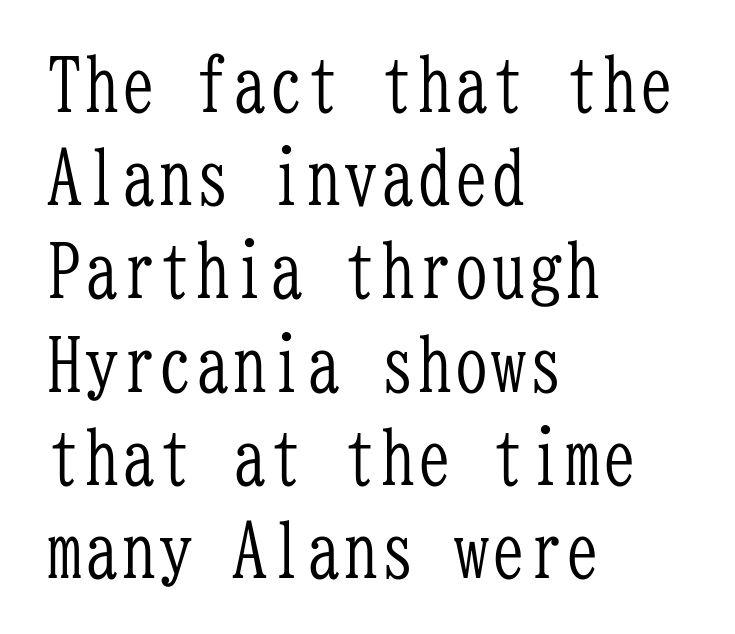
{"serif": "yes", "italic": "no", "bold": "no", "weight": "light", "width": "condensed", "stroke_contrast": "low", "x_height": "medium", "monospaced": "yes", "underline": "no", "align": "left", "line_spacing": "normal", "line_spacing_ratio": 1.26, "letter_spacing": "normal", "letter_spacing_em": 0.0, "glyph_px": 74}
